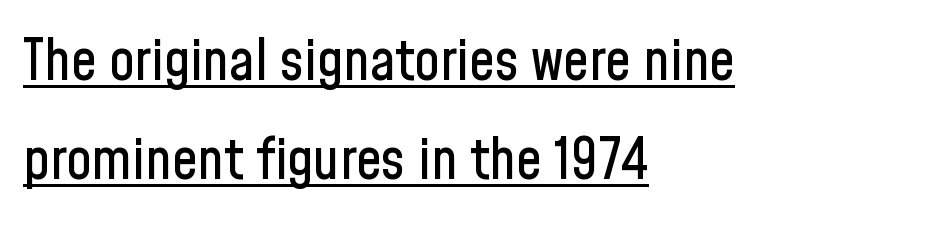
The image shows 57 px condensed sans-serif type, upright; set left-aligned, line spacing 1.74x, normal letter spacing, underlined; low stroke contrast and a medium x-height.
